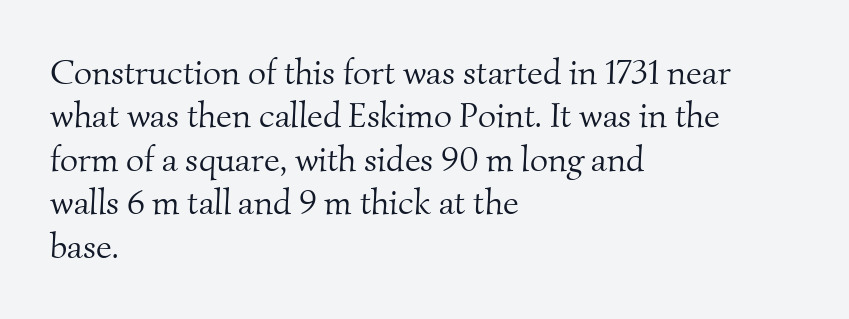
{"serif": "yes", "bold": "no", "weight": "light", "width": "normal", "stroke_contrast": "medium", "x_height": "small", "monospaced": "no", "underline": "no", "align": "left", "line_spacing_ratio": 1.24, "letter_spacing": "normal", "letter_spacing_em": 0.0, "glyph_px": 35}
